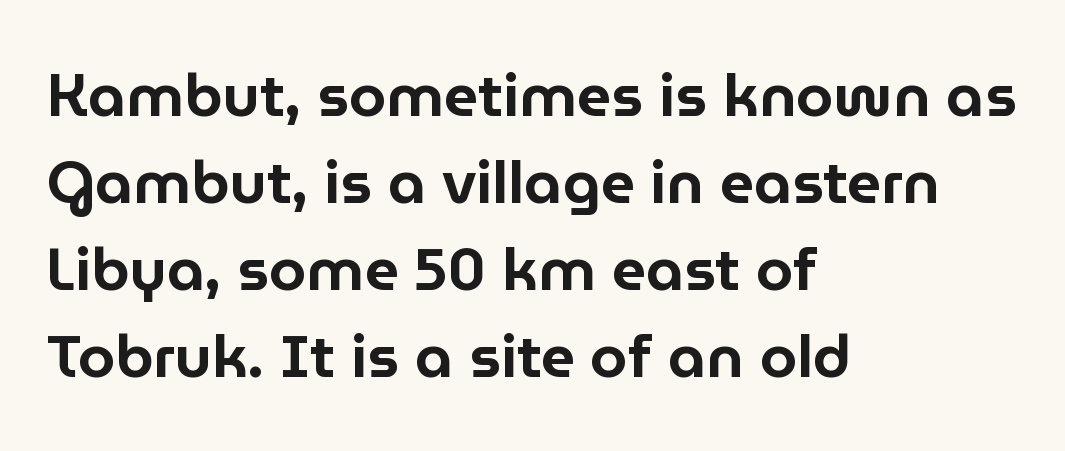
This sample is left-justified, so line endings fall wherever the words run out. Regular leading. Type without underlining. Letter spacing: default. Italic? Not at all — the glyphs are vertical. This rendering employs a face without finishing strokes, i.e., a sans-serif.
